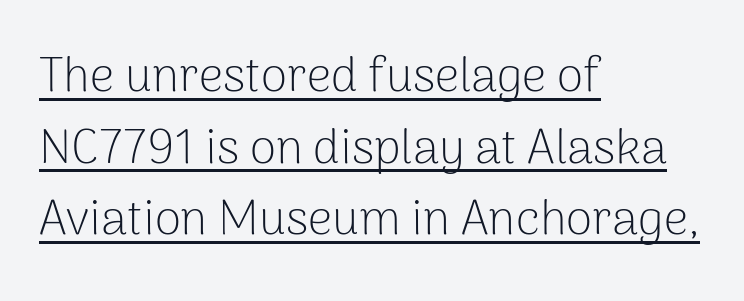
Q: Is the text bold? A: No.
Q: Is the text italic (slanted)? A: No, it is upright.
Q: Is the typeface a serif or a sans-serif typeface? A: Sans-serif.
Q: Is the text underlined? A: Yes.
Q: How is the paragraph aligned? A: Left-aligned.
Q: Is the spacing between letters normal or unusually wide? A: Normal.
Q: Is the spacing between lines tight, normal or loose? A: Normal.
Q: Width (condensed, normal, or wide)? A: Normal.
Q: Stroke contrast? A: Low.
Q: x-height? A: Medium.
Q: Monospaced? A: No.
